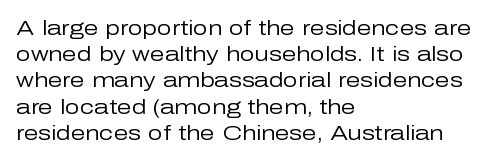
The image shows 21 px text type, upright; set left-aligned, normal line spacing (1.25x), normal letter spacing, not underlined.
